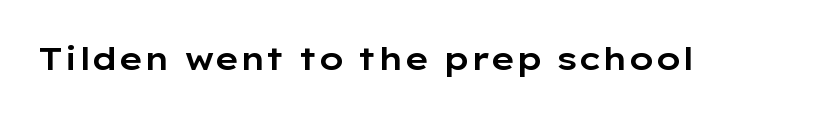
Q: Is the text italic (slanted)? A: No, it is upright.
Q: Is the typeface a serif or a sans-serif typeface? A: Sans-serif.
Q: Is the text underlined? A: No.
Q: Is the spacing between letters normal or unusually wide? A: Normal.
Q: Width (condensed, normal, or wide)? A: Wide.
Q: Stroke contrast? A: Low.
Q: x-height? A: Medium.
Q: Monospaced? A: No.
